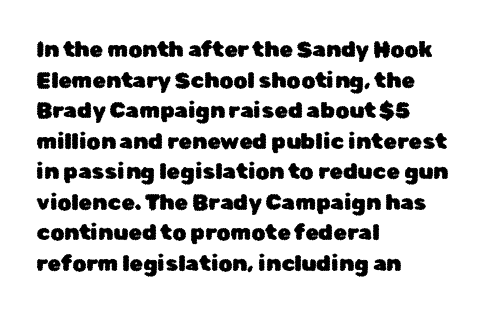
Q: Is the text italic (slanted)? A: No, it is upright.
Q: Is the text underlined? A: No.
Q: How is the paragraph aligned? A: Left-aligned.
Q: Is the spacing between letters normal or unusually wide? A: Normal.
Q: Is the spacing between lines tight, normal or loose? A: Normal.
